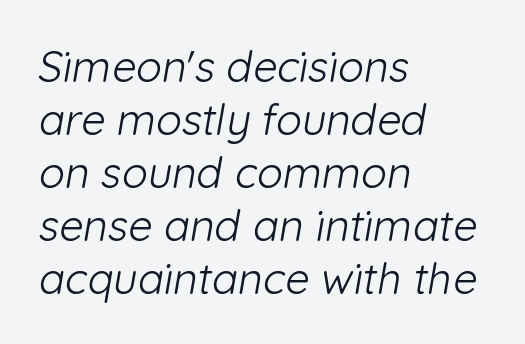
Looks like regular typesetting: each glyph gets only the width it needs. There is no visible air inserted between adjacent glyphs. Check where the strokes stop: nothing finishes them off — pure sans. Does the copy run flush right? No — it runs flush left. The glyphs are unaccompanied by any horizontal stroke below them. The strokes carry an ordinary text weight at most.
